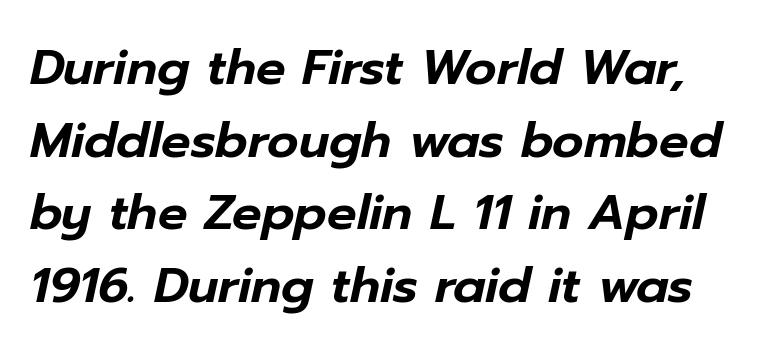
{"italic": "yes", "lean": "right", "slant_degrees": 12, "width": "normal", "stroke_contrast": "low", "x_height": "medium", "monospaced": "no", "underline": "no", "line_spacing": "normal", "line_spacing_ratio": 1.48, "letter_spacing": "normal", "letter_spacing_em": 0.0, "glyph_px": 49}
